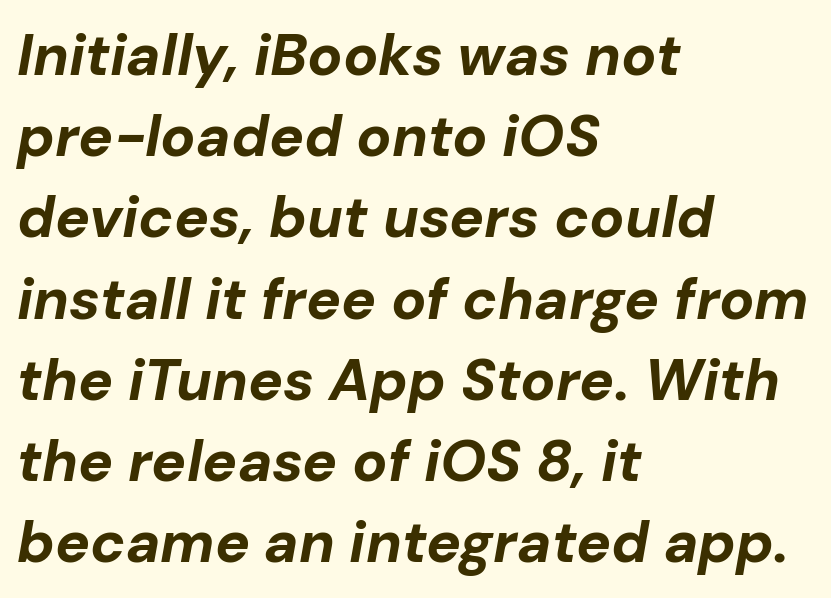
Q: Is the text bold? A: Yes.
Q: Is the text italic (slanted)? A: Yes, it leans right by about 10 degrees.
Q: Is the text underlined? A: No.
Q: How is the paragraph aligned? A: Left-aligned.
Q: Is the spacing between letters normal or unusually wide? A: Normal.
Q: Is the spacing between lines tight, normal or loose? A: Normal.
Q: Width (condensed, normal, or wide)? A: Normal.
Q: Stroke contrast? A: Low.
Q: x-height? A: Medium.
Q: Monospaced? A: No.
